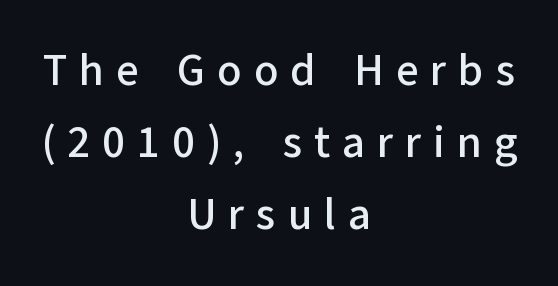
Think of a printed novel: that variable character pitch is what you see here. Students, observe: this is what conventionally led text looks like. You could only call the tracking loose — the letters float apart. Check under the words: just untouched page. It's the straight-up-and-down kind of type.
